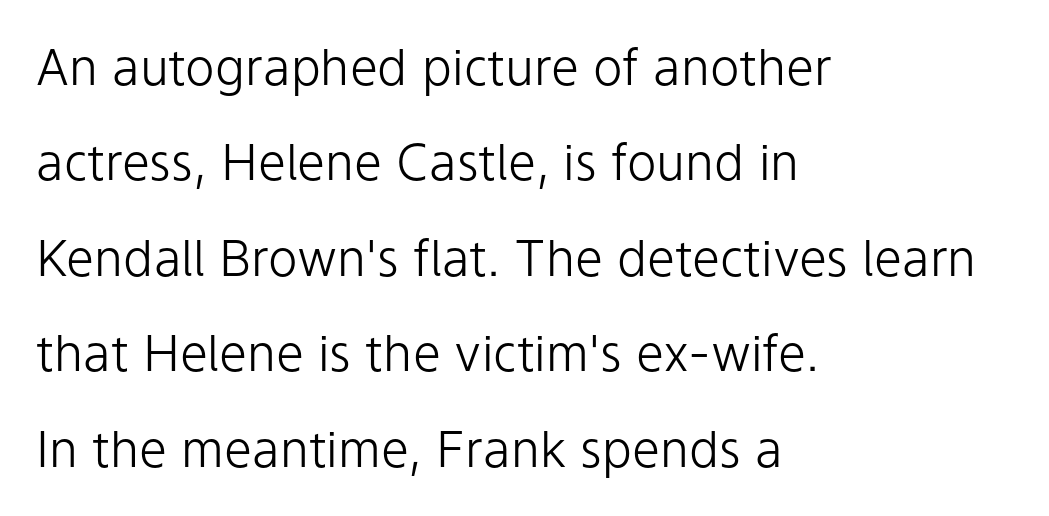
Q: Is the text bold? A: No.
Q: Is the text italic (slanted)? A: No, it is upright.
Q: Is the typeface a serif or a sans-serif typeface? A: Sans-serif.
Q: Is the text underlined? A: No.
Q: How is the paragraph aligned? A: Left-aligned.
Q: Is the spacing between letters normal or unusually wide? A: Normal.
Q: Is the spacing between lines tight, normal or loose? A: Loose.
Q: Width (condensed, normal, or wide)? A: Normal.
Q: Stroke contrast? A: Low.
Q: x-height? A: Medium.
Q: Monospaced? A: No.
